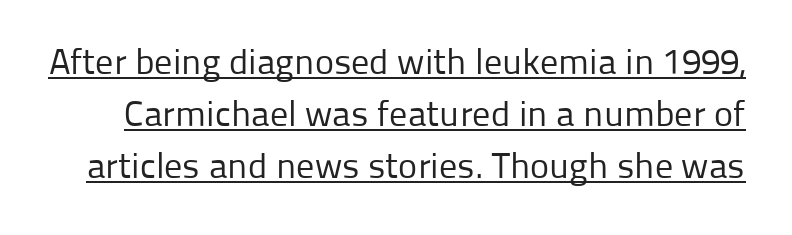
The image shows 36 px regular-weight sans-serif type, upright; set normal line spacing (1.45x), normal letter spacing, underlined; low stroke contrast and a medium x-height.
